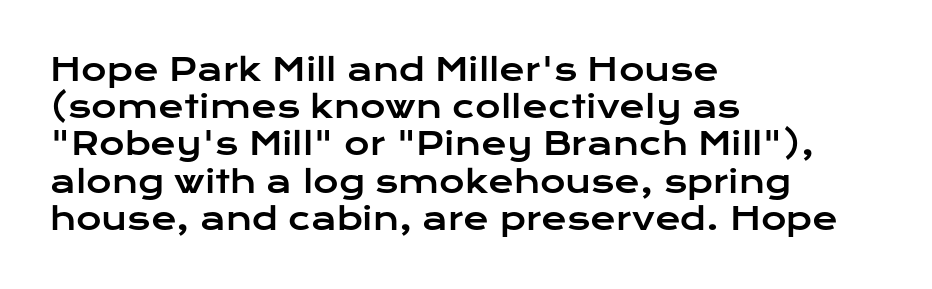
{"serif": "no", "italic": "no", "width": "wide", "stroke_contrast": "low", "x_height": "medium", "monospaced": "no", "underline": "no", "align": "left", "line_spacing_ratio": 1.2, "letter_spacing": "normal", "letter_spacing_em": 0.0, "glyph_px": 31}
